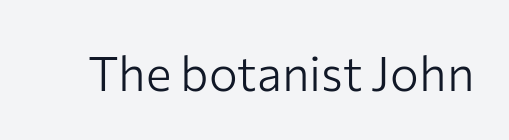
There is no visible air inserted between adjacent glyphs. The face used here is a sans, in the tradition of grotesques and geometrics. The letters advance in unequal steps, a hallmark of proportional type. Clear beneath every line of the passage.
